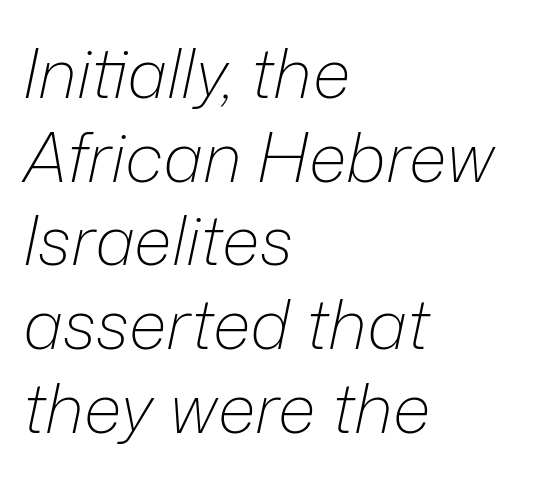
{"italic": "yes", "lean": "right", "slant_degrees": 12, "bold": "no", "weight": "light", "width": "normal", "stroke_contrast": "low", "x_height": "medium", "monospaced": "no", "underline": "no", "align": "left", "line_spacing_ratio": 1.23, "letter_spacing": "normal", "letter_spacing_em": 0.0, "glyph_px": 68}
